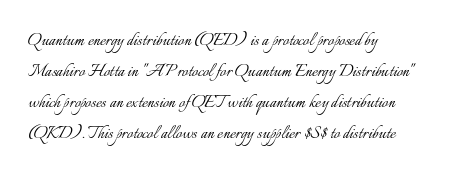
Leftover space on each line is placed entirely after the last word. The vertical gap from one line to the next is medium. The specimen omits any rule beneath the text block's lines.
